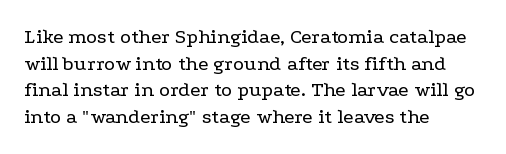
The image shows 21 px text type, upright; set left-aligned, normal line spacing (1.27x), normal letter spacing, not underlined.
